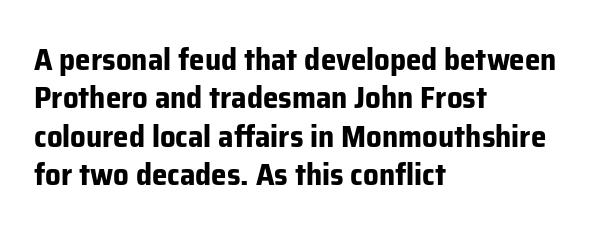
{"serif": "no", "italic": "no", "bold": "yes", "weight": "bold", "width": "normal", "stroke_contrast": "low", "x_height": "medium", "monospaced": "no", "underline": "no", "align": "left", "line_spacing_ratio": 1.24, "letter_spacing": "normal", "letter_spacing_em": 0.0, "glyph_px": 31}
